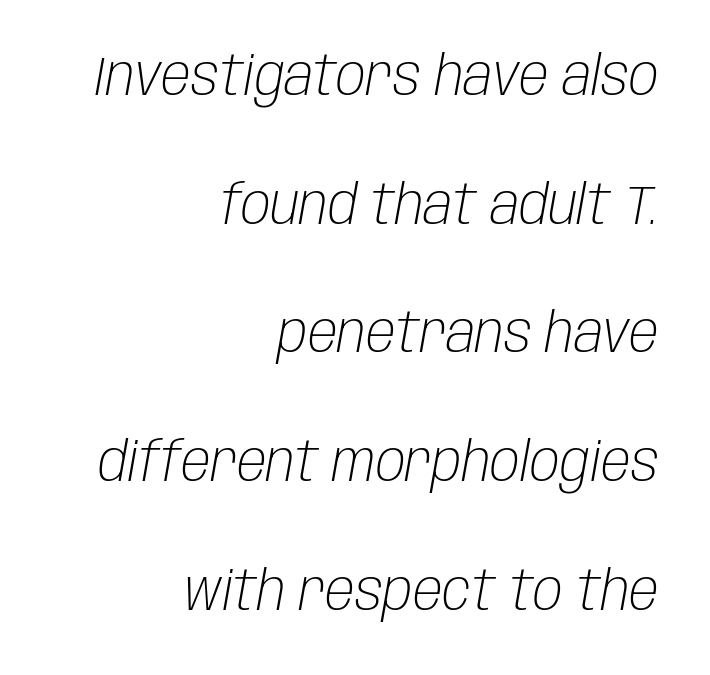
The image shows 55 px light, condensed type, italic (leaning right); set right-aligned, loose line spacing (2.34x), normal letter spacing, not underlined; low stroke contrast and a large x-height.
